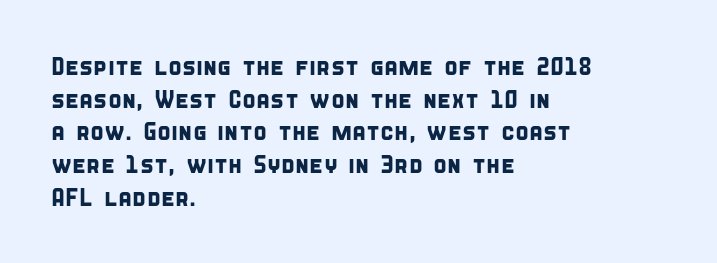
Letters rest on an invisible, unmarked baseline. How would I describe the line gaps? Plain and ordinary. The setting favours the left margin, as ordinary paragraphs usually do. Tracking value appears to be zero — textbook default spacing.
